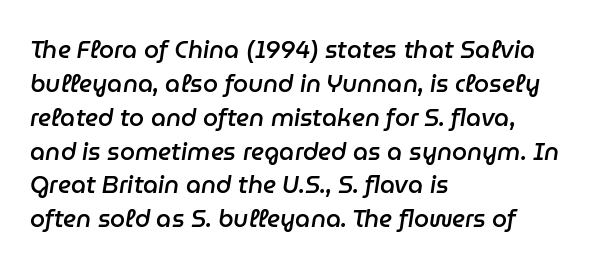
A fair bit of extra ink — the face is semibold, not bold. Characters are canted at an angle relative to the baseline's perpendicular. One glance says typical: line gaps are just what's usual. The compositor pushed each line to the left boundary.
